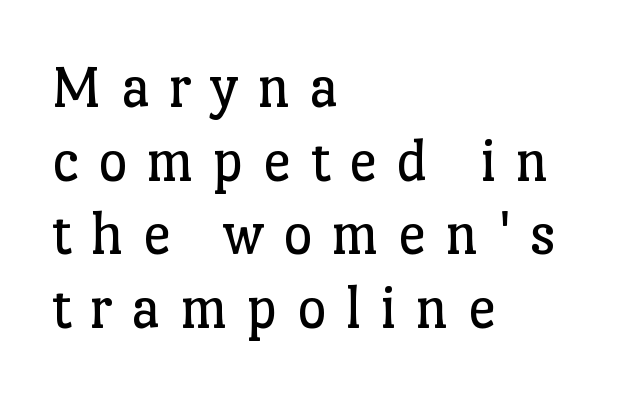
The image shows 63 px regular-weight serif type, upright; set left-aligned, line spacing 1.17x, unusually wide letter spacing (+0.3 em), not underlined; low stroke contrast and a medium x-height.
